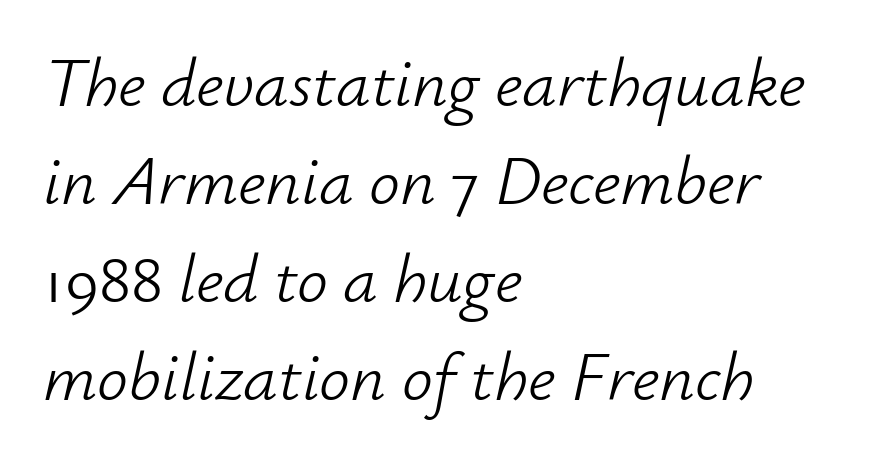
{"italic": "yes", "lean": "right", "slant_degrees": 12, "bold": "no", "weight": "light", "width": "normal", "stroke_contrast": "low", "x_height": "small", "monospaced": "no", "underline": "no", "align": "left", "line_spacing": "normal", "line_spacing_ratio": 1.42, "letter_spacing": "normal", "letter_spacing_em": 0.0, "glyph_px": 69}
